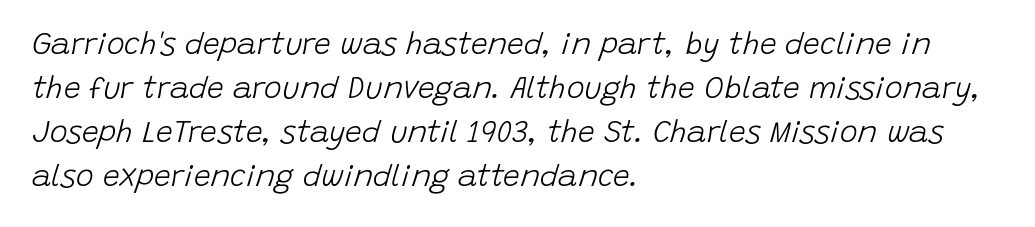
The image shows 30 px light type, italic (leaning right); set left-aligned, normal line spacing (1.47x), normal letter spacing, not underlined; low stroke contrast and a large x-height.
